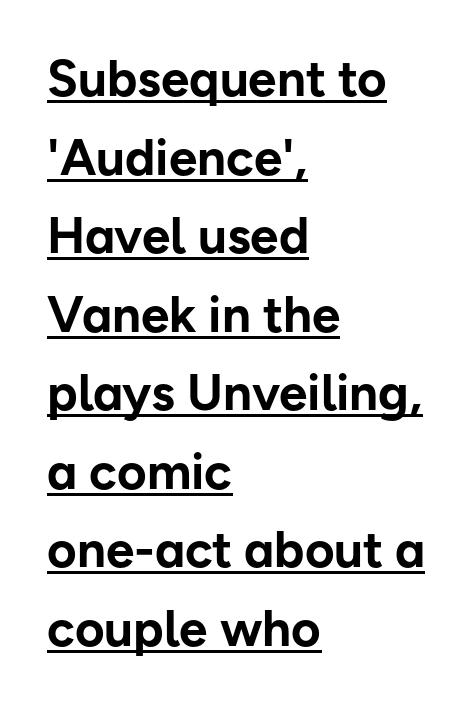
{"serif": "no", "italic": "no", "bold": "yes", "weight": "bold", "width": "normal", "stroke_contrast": "low", "x_height": "medium", "monospaced": "no", "underline": "yes", "align": "left", "line_spacing": "normal", "line_spacing_ratio": 1.54, "letter_spacing": "normal", "letter_spacing_em": 0.0, "glyph_px": 51}
